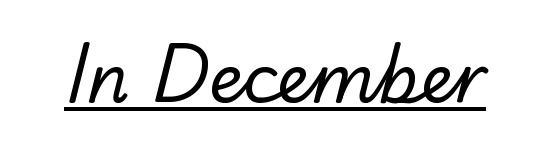
The face used here appears with an underline applied. The designer went with a sans here, leaving each stem footless. Looks like regular typesetting: each glyph gets only the width it needs. Observe the ordinary spacing: letters are neighbours, not strangers. The weight would be labelled regular, book, light, or lighter still.
